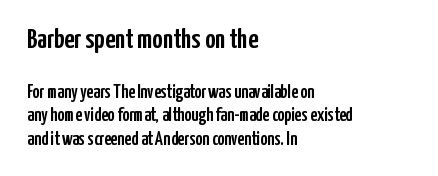
Q: Is the text italic (slanted)? A: No, it is upright.
Q: Is the typeface a serif or a sans-serif typeface? A: Sans-serif.
Q: Is the text underlined? A: No.
Q: How is the paragraph aligned? A: Left-aligned.
Q: Is the spacing between letters normal or unusually wide? A: Normal.
Q: Which block of text is set in a larger size, the first (top) or the second (bottom)? A: The first (top) one.
Q: Width (condensed, normal, or wide)? A: Condensed.
Q: Stroke contrast? A: Low.
Q: x-height? A: Medium.
Q: Monospaced? A: No.
